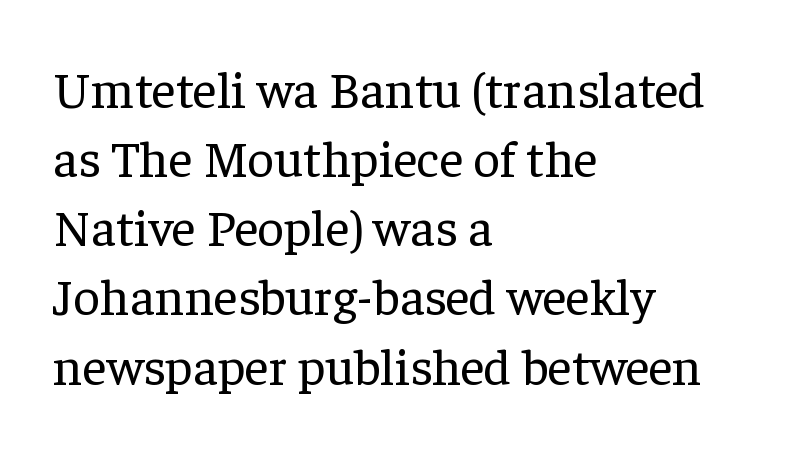
Q: Is the text bold? A: No.
Q: Is the text italic (slanted)? A: No, it is upright.
Q: Is the typeface a serif or a sans-serif typeface? A: Serif.
Q: Is the text underlined? A: No.
Q: How is the paragraph aligned? A: Left-aligned.
Q: Is the spacing between letters normal or unusually wide? A: Normal.
Q: Is the spacing between lines tight, normal or loose? A: Normal.
Q: Width (condensed, normal, or wide)? A: Normal.
Q: Stroke contrast? A: Low.
Q: x-height? A: Medium.
Q: Monospaced? A: No.
